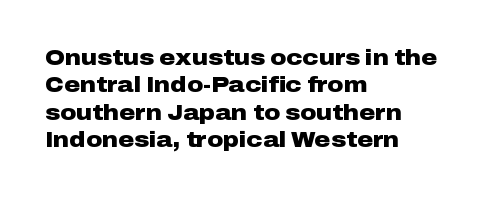
The image shows 22 px bold type, upright; set left-aligned, line spacing 1.24x, normal letter spacing, not underlined.
